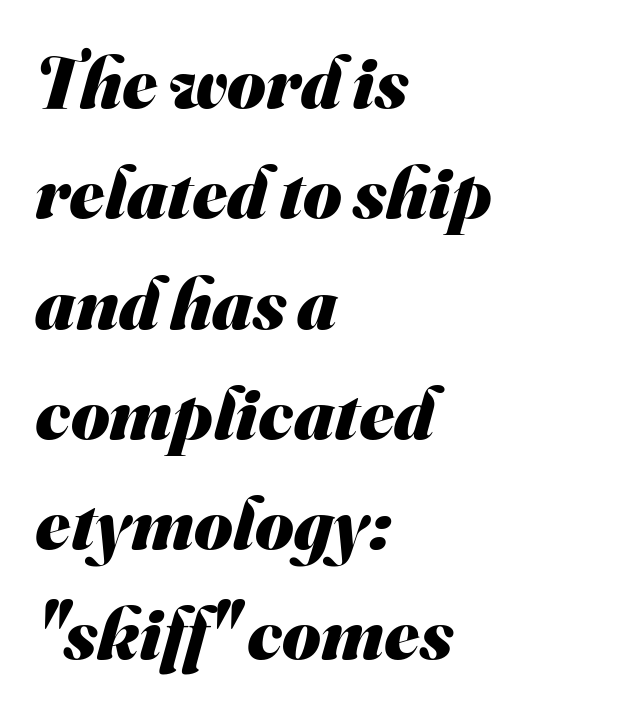
The characters display no serif detailing; their extremities are plain. These lines are set flush left with a ragged right edge. One glance says typical: line gaps are just what's usual. These lines are rendered in a variable-pitch font. Compared with an ordinary text face, these strokes are far heavier — a full bold. The rendering keeps characters at their native spacing.
